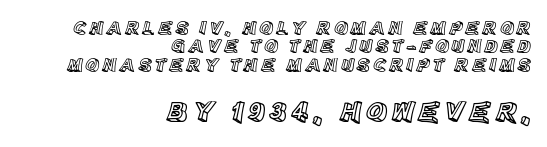
Q: Is the text italic (slanted)? A: Yes.
Q: Is the text underlined? A: No.
Q: How is the paragraph aligned? A: Right-aligned.
Q: Is the spacing between lines tight, normal or loose? A: Tight.
Q: Which block of text is set in a larger size, the first (top) or the second (bottom)? A: The second (bottom) one.
Q: Width (condensed, normal, or wide)? A: Normal.
Q: x-height? A: Large.
Q: Monospaced? A: No.
